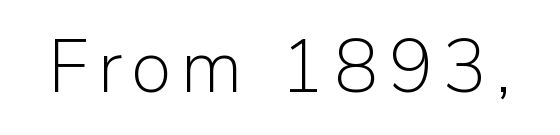
Weight: regular or lighter. The passage shown is not underscored anywhere. What kind of face is this? One without serifs — a sans. The rendering uses natural spacing where letterforms have individual widths. Unlike italic type, these characters show no tilt at all.
